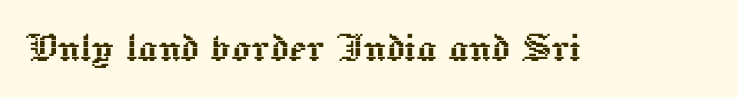
Q: Is the text italic (slanted)? A: No, it is upright.
Q: Is the text underlined? A: No.
Q: Is the spacing between letters normal or unusually wide? A: Normal.
Q: Width (condensed, normal, or wide)? A: Normal.
Q: x-height? A: Medium.
Q: Monospaced? A: No.
